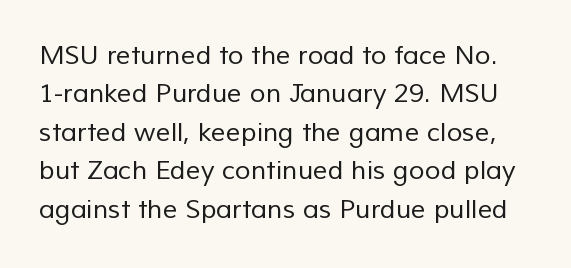
The image shows 26 px text type; set normal line spacing (1.48x), normal letter spacing, not underlined.
